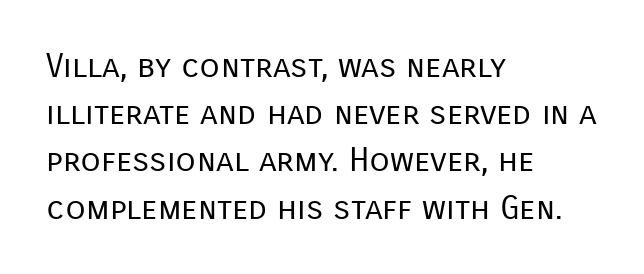
The image shows 33 px regular-weight sans-serif type, upright; set left-aligned, normal line spacing (1.43x), normal letter spacing, not underlined; low stroke contrast and a medium x-height.
